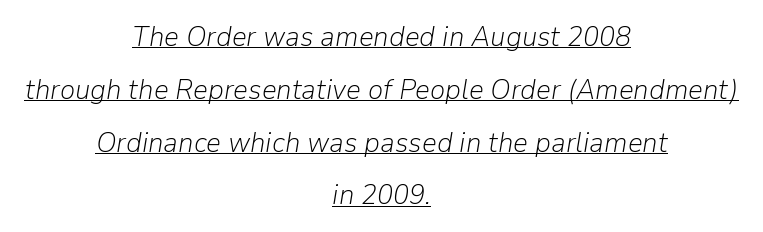
The image shows 29 px light type, italic (leaning right); set centered, line spacing 1.82x, normal letter spacing, underlined; low stroke contrast and a medium x-height.
